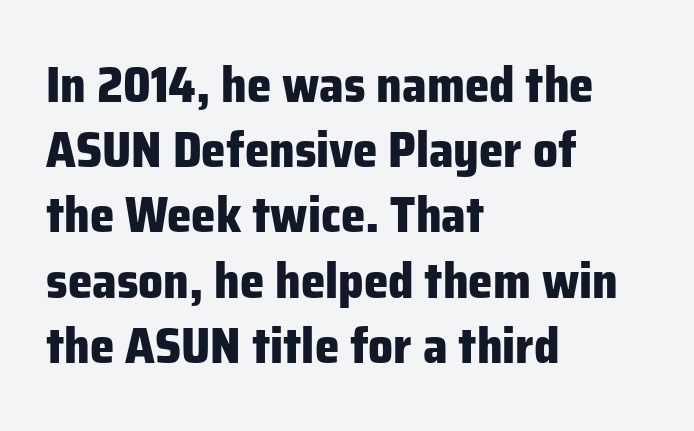
Q: Is the text bold? A: Yes.
Q: Is the text italic (slanted)? A: No, it is upright.
Q: Is the typeface a serif or a sans-serif typeface? A: Sans-serif.
Q: Is the text underlined? A: No.
Q: How is the paragraph aligned? A: Left-aligned.
Q: Is the spacing between letters normal or unusually wide? A: Normal.
Q: Is the spacing between lines tight, normal or loose? A: Normal.
Q: Width (condensed, normal, or wide)? A: Normal.
Q: Stroke contrast? A: Low.
Q: x-height? A: Medium.
Q: Monospaced? A: No.
